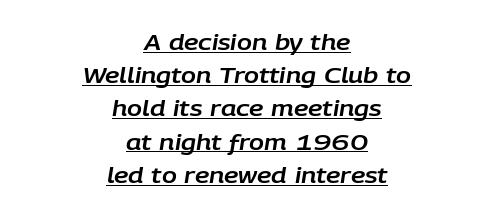
Q: Is the text italic (slanted)? A: Yes, it leans right by about 9 degrees.
Q: Is the text underlined? A: Yes.
Q: How is the paragraph aligned? A: Centered.
Q: Is the spacing between letters normal or unusually wide? A: Normal.
Q: Is the spacing between lines tight, normal or loose? A: Normal.
